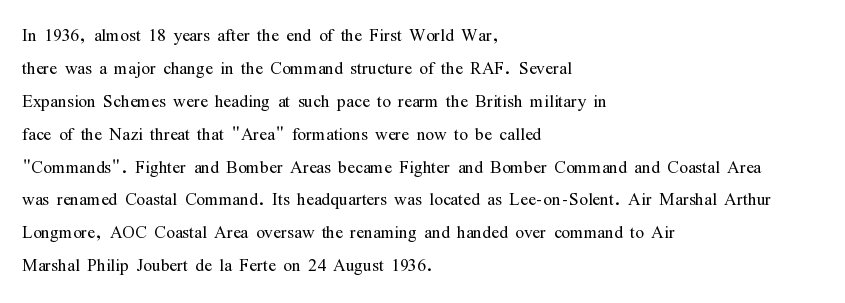
The image shows 23 px text type, upright; set left-aligned, normal line spacing (1.43x), normal letter spacing, not underlined.
